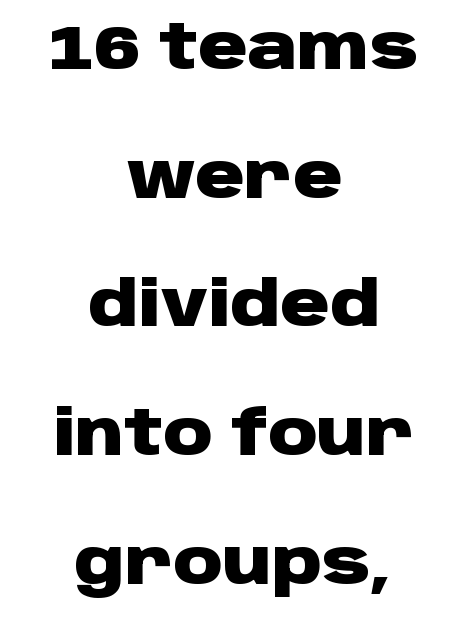
The image shows 61 px heavy, wide sans-serif type, upright; set centered, loose line spacing (2.11x), normal letter spacing, not underlined; low stroke contrast and a large x-height.
